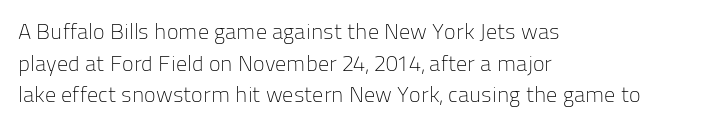
{"italic": "no", "bold": "no", "underline": "no", "align": "left", "line_spacing": "normal", "line_spacing_ratio": 1.44, "letter_spacing": "normal", "letter_spacing_em": 0.0, "glyph_px": 22}
